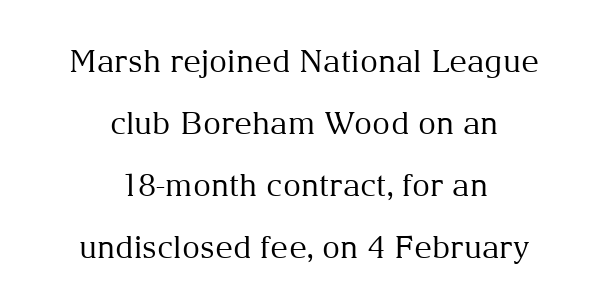
Q: Is the text bold? A: No.
Q: Is the text italic (slanted)? A: No, it is upright.
Q: Is the typeface a serif or a sans-serif typeface? A: Serif.
Q: Is the text underlined? A: No.
Q: How is the paragraph aligned? A: Centered.
Q: Is the spacing between letters normal or unusually wide? A: Normal.
Q: Is the spacing between lines tight, normal or loose? A: Loose.
Q: Width (condensed, normal, or wide)? A: Normal.
Q: Stroke contrast? A: Medium.
Q: x-height? A: Medium.
Q: Monospaced? A: No.
